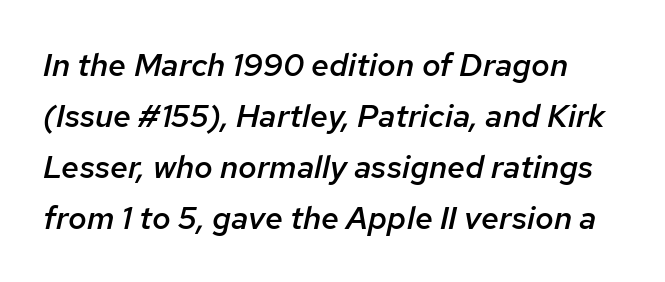
{"italic": "yes", "lean": "right", "slant_degrees": 12, "bold": "semi", "weight": "semibold", "width": "normal", "stroke_contrast": "low", "x_height": "medium", "monospaced": "no", "underline": "no", "line_spacing": "normal", "line_spacing_ratio": 1.59, "letter_spacing": "normal", "letter_spacing_em": 0.0, "glyph_px": 32}
